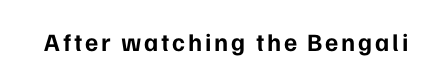
The image shows 25 px bold type, upright; set not underlined.
